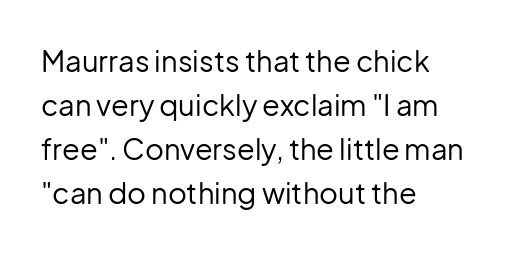
These lines keep a tight, regular rhythm from letter to letter. Think of a printed novel: that variable character pitch is what you see here. Each new line begins a customary step beneath the previous one. These lines are composed in type without serifs.
